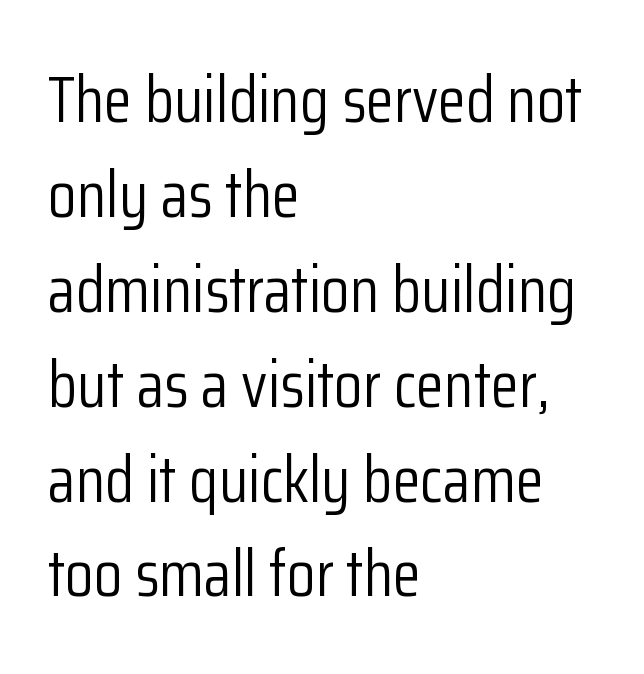
The string is rendered with underlining switched off. This is the regular roman posture of the typeface. Weight: not bold — regular or lighter. The lines are quadded left. Stroke terminals: plain, sans-serif.
